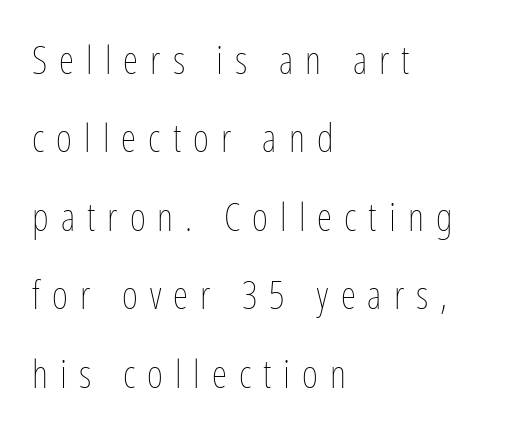
The compositor pushed each line to the left boundary. Rows of type keep a wide berth in the vertical direction. Note the varied advance widths — an 'i' is clearly narrower than an 'm'. The passage shown is not underscored anywhere. Students, note that the glyphs here are deliberately spaced far apart.
